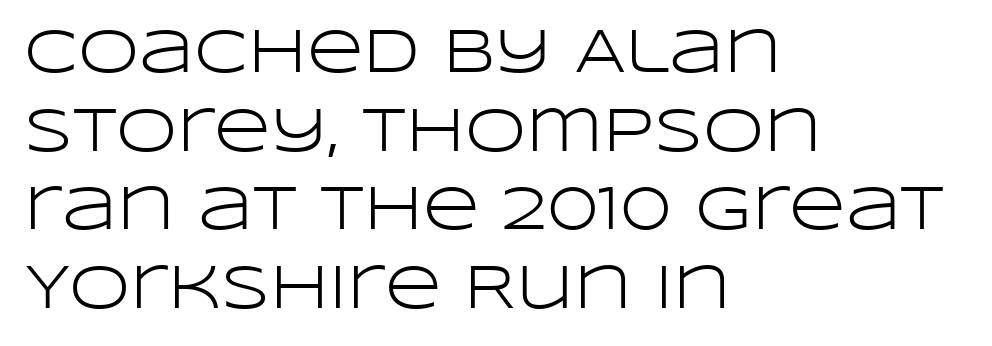
{"serif": "no", "italic": "no", "bold": "no", "weight": "light", "width": "wide", "stroke_contrast": "low", "x_height": "large", "monospaced": "no", "underline": "no", "align": "left", "line_spacing": "normal", "line_spacing_ratio": 1.27, "letter_spacing": "normal", "letter_spacing_em": 0.0, "glyph_px": 62}
